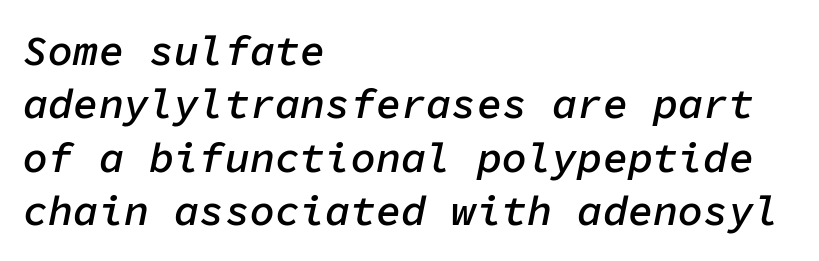
The image shows 42 px semibold type, italic (leaning right), monospaced; set left-aligned, normal line spacing (1.27x), normal letter spacing, not underlined; low stroke contrast and a medium x-height.
